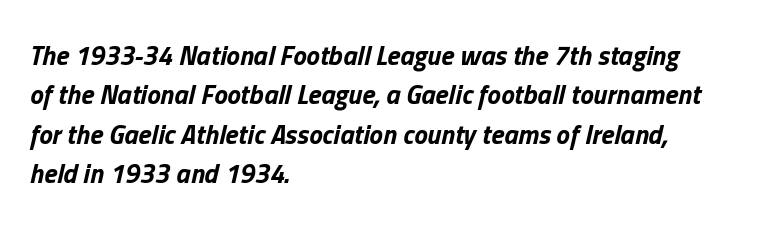
The image shows 27 px bold type, italic (leaning right); set left-aligned, normal line spacing (1.46x), normal letter spacing, not underlined.
